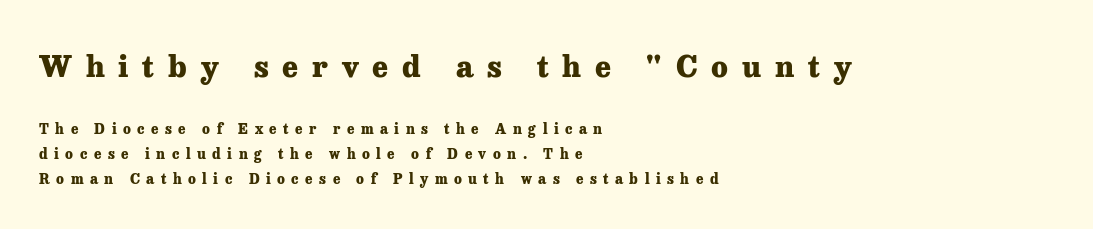
The image shows 30 px heavy serif type, upright; set left-aligned, line spacing 1.77x, unusually wide letter spacing (+0.46 em), not underlined; the first (top) block is 2.14x larger; low stroke contrast and a medium x-height.
